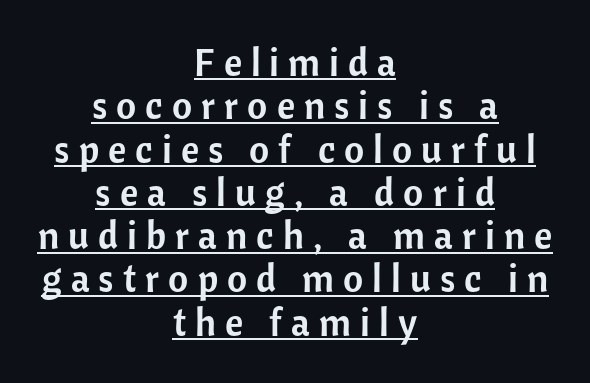
Q: Is the text italic (slanted)? A: No, it is upright.
Q: Is the typeface a serif or a sans-serif typeface? A: Sans-serif.
Q: Is the text underlined? A: Yes.
Q: How is the paragraph aligned? A: Centered.
Q: Is the spacing between letters normal or unusually wide? A: Unusually wide.
Q: Is the spacing between lines tight, normal or loose? A: Tight.
Q: Width (condensed, normal, or wide)? A: Normal.
Q: Stroke contrast? A: Low.
Q: x-height? A: Medium.
Q: Monospaced? A: No.
